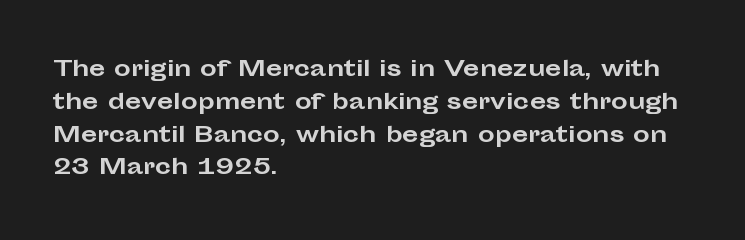
Q: Is the text bold? A: Yes.
Q: Is the text italic (slanted)? A: No, it is upright.
Q: Is the text underlined? A: No.
Q: How is the paragraph aligned? A: Left-aligned.
Q: Is the spacing between letters normal or unusually wide? A: Normal.
Q: Is the spacing between lines tight, normal or loose? A: Normal.
